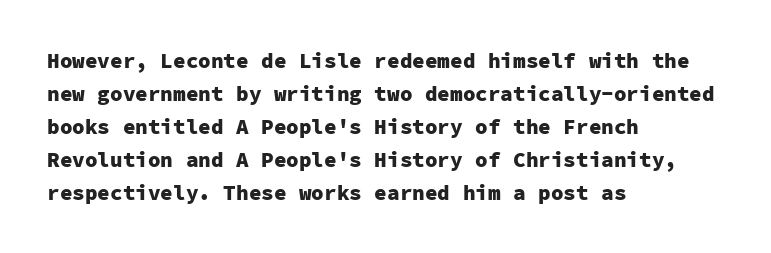
The image shows 21 px bold type, upright; set left-aligned, normal line spacing (1.57x), normal letter spacing, not underlined.
